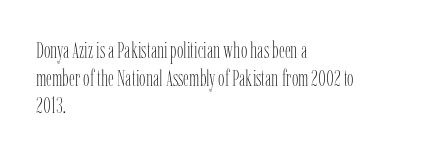
{"italic": "no", "bold": "no", "underline": "no", "align": "left", "line_spacing_ratio": 1.2, "letter_spacing": "normal", "letter_spacing_em": 0.0, "glyph_px": 23}
